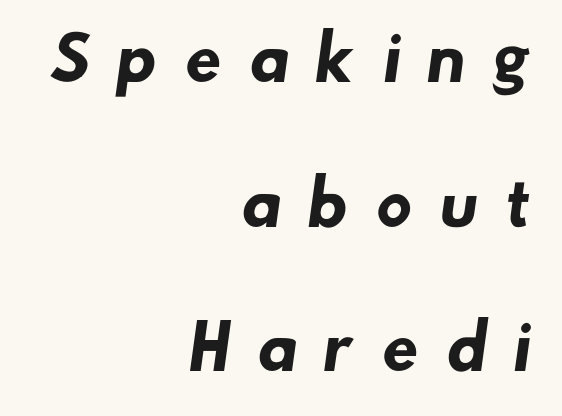
{"serif": "no", "bold": "yes", "weight": "heavy", "width": "normal", "stroke_contrast": "low", "x_height": "small", "monospaced": "no", "underline": "no", "align": "right", "line_spacing": "loose", "line_spacing_ratio": 2.41, "letter_spacing": "wide", "letter_spacing_em": 0.43, "glyph_px": 60}
